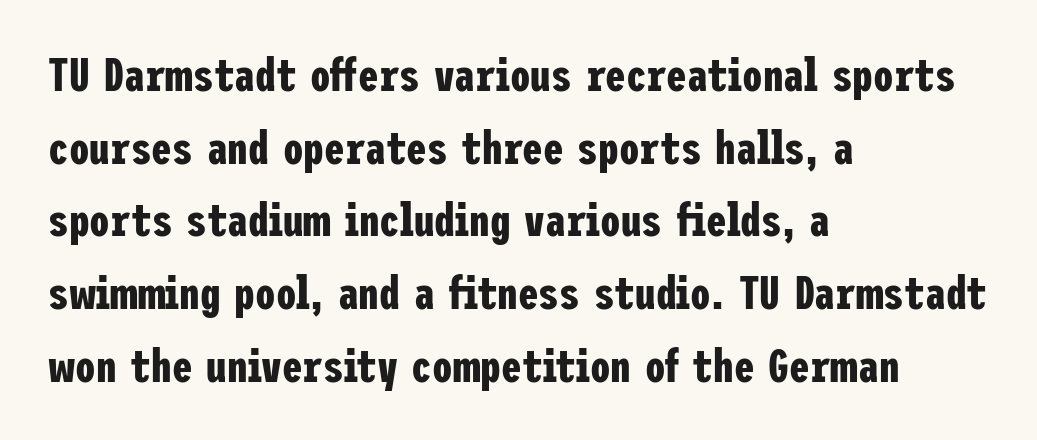
The paragraph shown leans on its left margin. Quick note: underline off. Is the type bold? Yes — the strokes are clearly thick and heavy. These lines keep a tight, regular rhythm from letter to letter.
